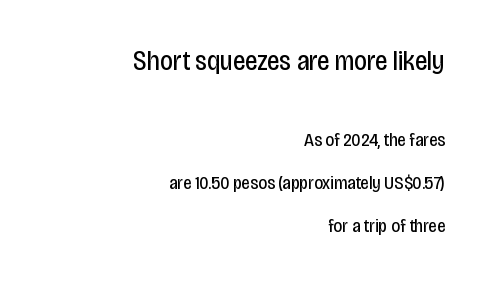
{"serif": "no", "italic": "no", "bold": "no", "weight": "regular", "width": "condensed", "stroke_contrast": "low", "x_height": "large", "monospaced": "no", "underline": "no", "align": "right", "line_spacing": "loose", "line_spacing_ratio": 2.25, "letter_spacing": "normal", "letter_spacing_em": 0.0, "larger_block": "first", "size_ratio": 1.47, "glyph_px": 28}
